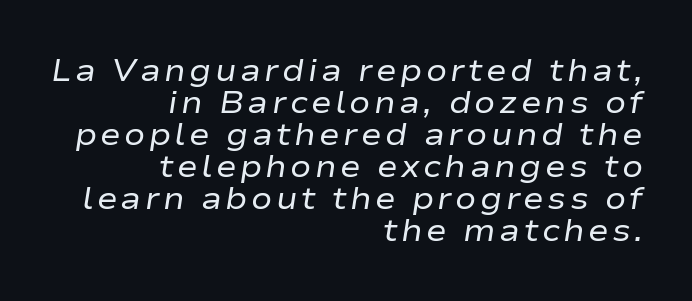
Q: Is the text bold? A: No.
Q: Is the text italic (slanted)? A: Yes, it leans right by about 9 degrees.
Q: Is the text underlined? A: No.
Q: How is the paragraph aligned? A: Right-aligned.
Q: Is the spacing between lines tight, normal or loose? A: Tight.
Q: Width (condensed, normal, or wide)? A: Wide.
Q: Stroke contrast? A: Low.
Q: x-height? A: Medium.
Q: Monospaced? A: No.
